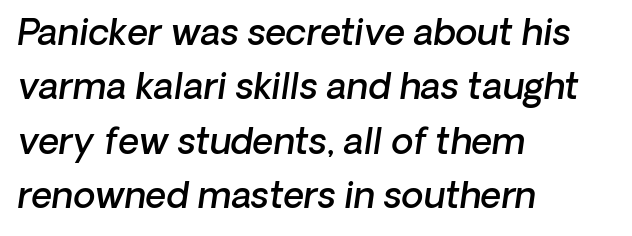
{"serif": "no", "bold": "semi", "weight": "semibold", "width": "normal", "stroke_contrast": "low", "x_height": "medium", "monospaced": "no", "underline": "no", "align": "left", "line_spacing": "normal", "line_spacing_ratio": 1.51, "letter_spacing": "normal", "letter_spacing_em": 0.0, "glyph_px": 36}
